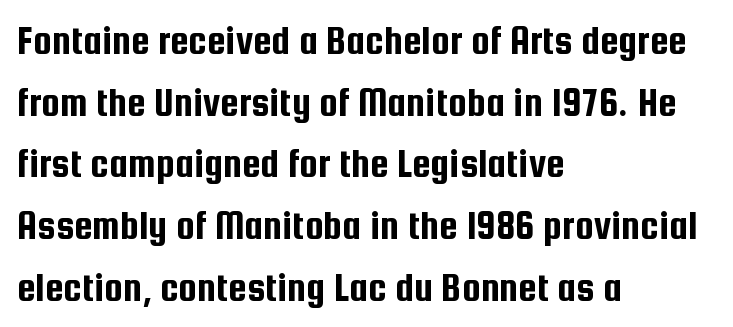
Beneath every word, the page is bare. The lines in this sample share a left origin and differ only in where they stop. Think of a printed novel: that variable character pitch is what you see here. The rendering keeps characters at their native spacing. Is there much room between lines? A standard amount, neither cramped nor airy. Typographically, this falls in the sans-serif category.
